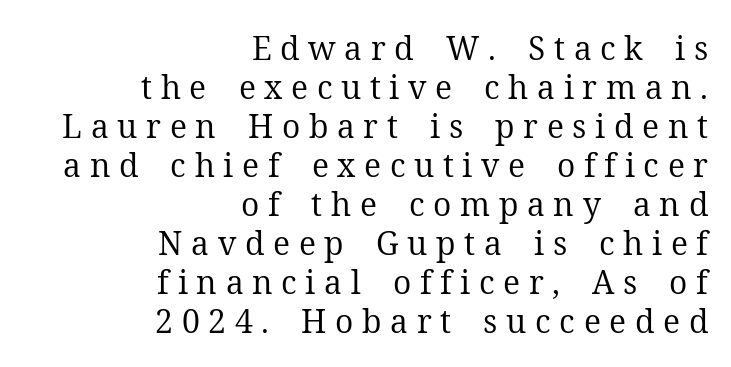
The image shows 32 px regular-weight serif type, upright; set right-aligned, line spacing 1.22x, unusually wide letter spacing (+0.27 em), not underlined; medium stroke contrast and a medium x-height.
